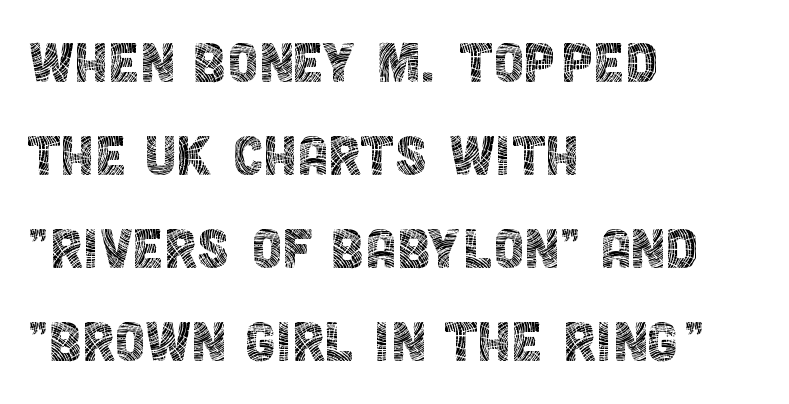
Q: Is the text bold? A: No.
Q: Is the text italic (slanted)? A: No, it is upright.
Q: Is the typeface a serif or a sans-serif typeface? A: Sans-serif.
Q: Is the text underlined? A: No.
Q: How is the paragraph aligned? A: Left-aligned.
Q: Is the spacing between letters normal or unusually wide? A: Normal.
Q: Is the spacing between lines tight, normal or loose? A: Normal.
Q: Width (condensed, normal, or wide)? A: Condensed.
Q: x-height? A: Large.
Q: Monospaced? A: No.
